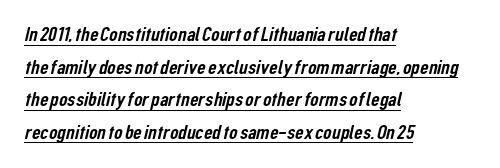
{"underline": "yes", "align": "left", "line_spacing": "normal", "line_spacing_ratio": 1.55, "letter_spacing": "normal", "letter_spacing_em": 0.0, "glyph_px": 21}
